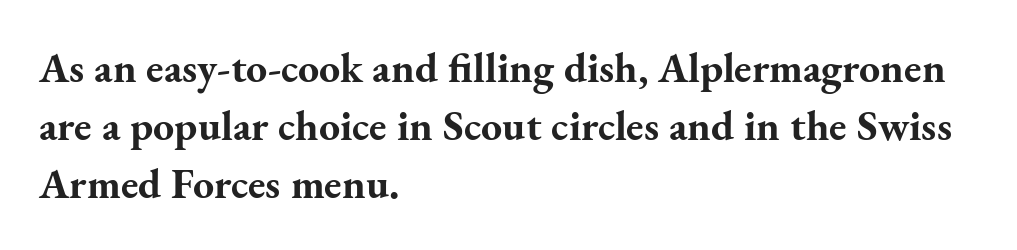
Q: Is the text bold? A: Yes.
Q: Is the text italic (slanted)? A: No, it is upright.
Q: Is the typeface a serif or a sans-serif typeface? A: Serif.
Q: Is the text underlined? A: No.
Q: How is the paragraph aligned? A: Left-aligned.
Q: Is the spacing between letters normal or unusually wide? A: Normal.
Q: Is the spacing between lines tight, normal or loose? A: Normal.
Q: Width (condensed, normal, or wide)? A: Normal.
Q: Stroke contrast? A: Medium.
Q: x-height? A: Small.
Q: Monospaced? A: No.
